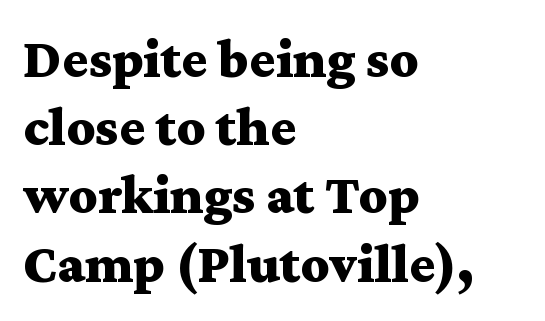
{"serif": "yes", "italic": "no", "bold": "yes", "weight": "bold", "width": "wide", "stroke_contrast": "medium", "x_height": "medium", "monospaced": "no", "underline": "no", "align": "left", "line_spacing_ratio": 1.24, "letter_spacing": "normal", "letter_spacing_em": 0.0, "glyph_px": 55}
